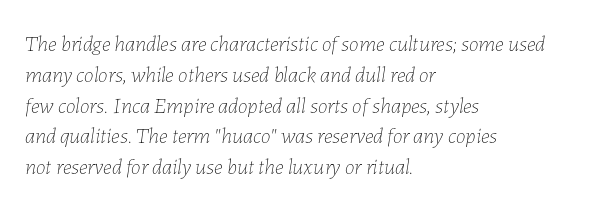
Q: Is the text bold? A: No.
Q: Is the text italic (slanted)? A: Yes, it leans right by about 7 degrees.
Q: Is the text underlined? A: No.
Q: How is the paragraph aligned? A: Left-aligned.
Q: Is the spacing between letters normal or unusually wide? A: Normal.
Q: Is the spacing between lines tight, normal or loose? A: Normal.
